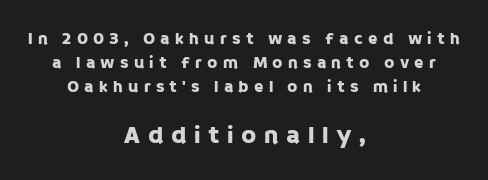
Q: Is the text italic (slanted)? A: No, it is upright.
Q: Is the text underlined? A: No.
Q: How is the paragraph aligned? A: Centered.
Q: Is the spacing between letters normal or unusually wide? A: Unusually wide.
Q: Is the spacing between lines tight, normal or loose? A: Normal.
Q: Which block of text is set in a larger size, the first (top) or the second (bottom)? A: The second (bottom) one.
